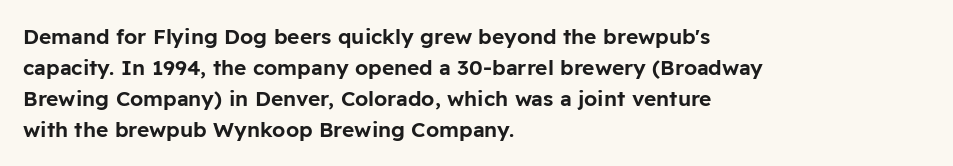
{"italic": "no", "underline": "no", "align": "left", "line_spacing": "normal", "line_spacing_ratio": 1.47, "letter_spacing": "normal", "letter_spacing_em": 0.0, "glyph_px": 21}
